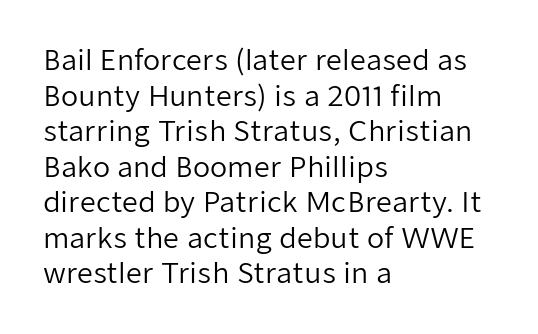
{"serif": "no", "italic": "no", "bold": "no", "weight": "regular", "width": "normal", "stroke_contrast": "low", "x_height": "medium", "monospaced": "no", "underline": "no", "align": "left", "line_spacing": "normal", "line_spacing_ratio": 1.27, "letter_spacing": "normal", "letter_spacing_em": 0.0, "glyph_px": 28}
